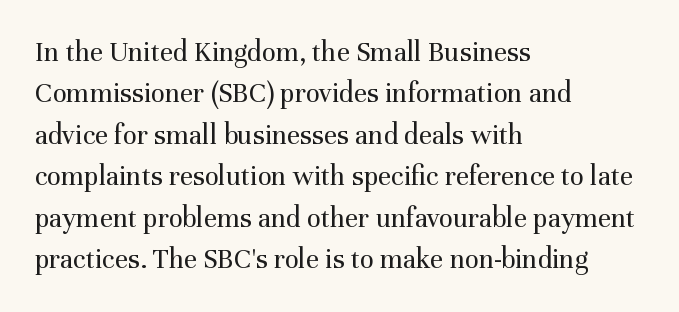
The image shows 29 px regular-weight serif type, upright; set left-aligned, normal line spacing (1.43x), normal letter spacing, not underlined; medium stroke contrast and a medium x-height.
